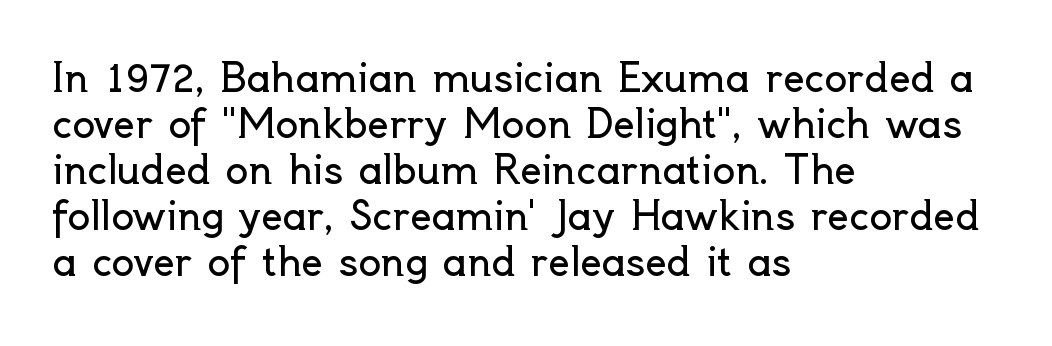
Q: Is the text bold? A: No.
Q: Is the text italic (slanted)? A: No, it is upright.
Q: Is the typeface a serif or a sans-serif typeface? A: Sans-serif.
Q: Is the text underlined? A: No.
Q: How is the paragraph aligned? A: Left-aligned.
Q: Is the spacing between letters normal or unusually wide? A: Normal.
Q: Width (condensed, normal, or wide)? A: Normal.
Q: x-height? A: Small.
Q: Monospaced? A: No.
